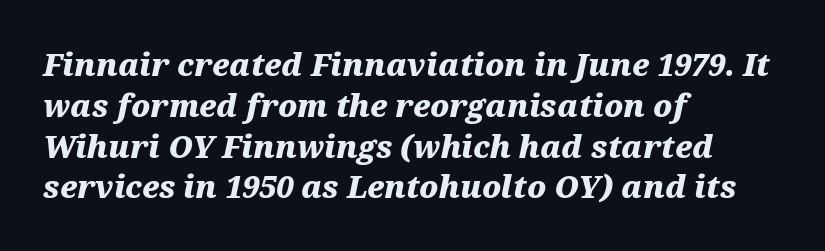
Q: Is the text bold? A: Yes.
Q: Is the text italic (slanted)? A: Yes, it leans right by about 12 degrees.
Q: Is the text underlined? A: No.
Q: How is the paragraph aligned? A: Left-aligned.
Q: Is the spacing between letters normal or unusually wide? A: Normal.
Q: Is the spacing between lines tight, normal or loose? A: Normal.
Q: Width (condensed, normal, or wide)? A: Wide.
Q: Stroke contrast? A: Medium.
Q: x-height? A: Medium.
Q: Monospaced? A: No.
